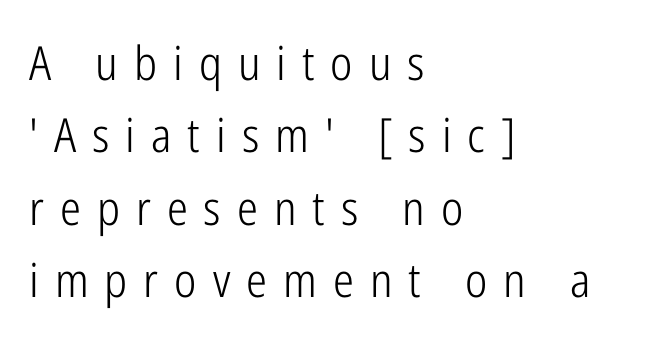
Q: Is the text bold? A: No.
Q: Is the text italic (slanted)? A: No, it is upright.
Q: Is the typeface a serif or a sans-serif typeface? A: Sans-serif.
Q: Is the text underlined? A: No.
Q: How is the paragraph aligned? A: Left-aligned.
Q: Is the spacing between letters normal or unusually wide? A: Unusually wide.
Q: Is the spacing between lines tight, normal or loose? A: Normal.
Q: Width (condensed, normal, or wide)? A: Condensed.
Q: Stroke contrast? A: Low.
Q: x-height? A: Medium.
Q: Monospaced? A: No.
